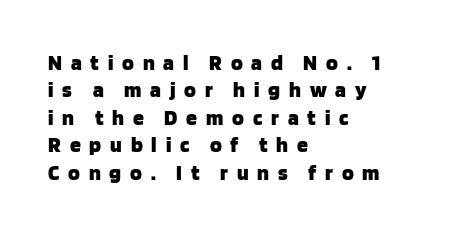
Q: Is the text bold? A: Yes.
Q: Is the text italic (slanted)? A: No, it is upright.
Q: Is the text underlined? A: No.
Q: How is the paragraph aligned? A: Left-aligned.
Q: Is the spacing between letters normal or unusually wide? A: Unusually wide.
Q: Is the spacing between lines tight, normal or loose? A: Normal.
